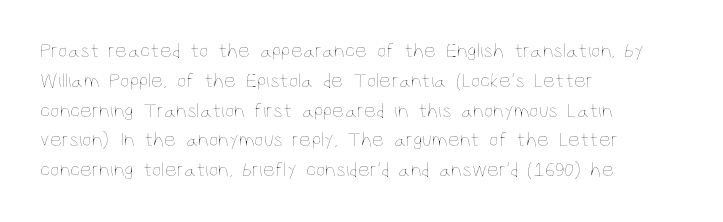
Q: Is the text bold? A: No.
Q: Is the text italic (slanted)? A: No, it is upright.
Q: Is the text underlined? A: No.
Q: How is the paragraph aligned? A: Left-aligned.
Q: Is the spacing between letters normal or unusually wide? A: Normal.
Q: Is the spacing between lines tight, normal or loose? A: Normal.
